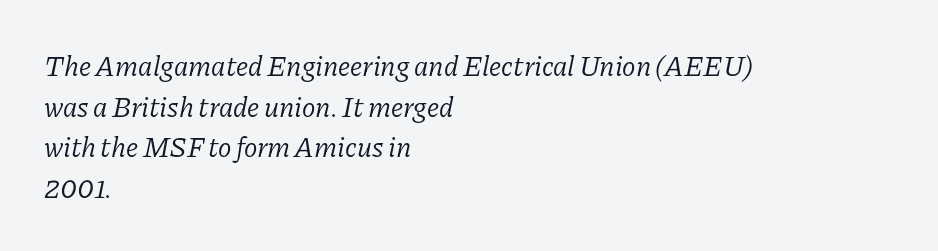
Q: Is the text bold? A: No.
Q: Is the text italic (slanted)? A: Yes, it leans right by about 11 degrees.
Q: Is the typeface a serif or a sans-serif typeface? A: Serif.
Q: Is the text underlined? A: No.
Q: How is the paragraph aligned? A: Left-aligned.
Q: Is the spacing between letters normal or unusually wide? A: Normal.
Q: Is the spacing between lines tight, normal or loose? A: Normal.
Q: Width (condensed, normal, or wide)? A: Normal.
Q: Stroke contrast? A: Low.
Q: x-height? A: Medium.
Q: Monospaced? A: No.
